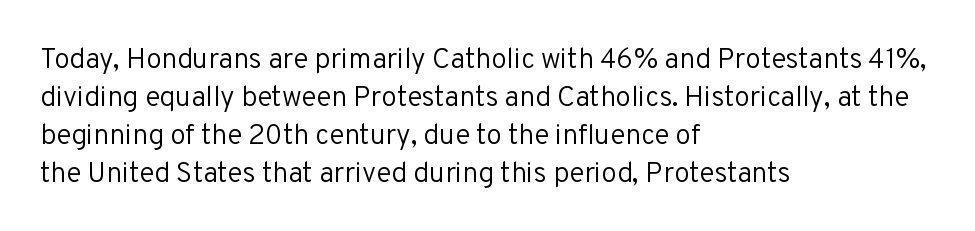
Q: Is the text bold? A: No.
Q: Is the text italic (slanted)? A: No, it is upright.
Q: Is the typeface a serif or a sans-serif typeface? A: Sans-serif.
Q: Is the text underlined? A: No.
Q: How is the paragraph aligned? A: Left-aligned.
Q: Is the spacing between letters normal or unusually wide? A: Normal.
Q: Is the spacing between lines tight, normal or loose? A: Normal.
Q: Width (condensed, normal, or wide)? A: Normal.
Q: Stroke contrast? A: Low.
Q: x-height? A: Medium.
Q: Monospaced? A: No.
